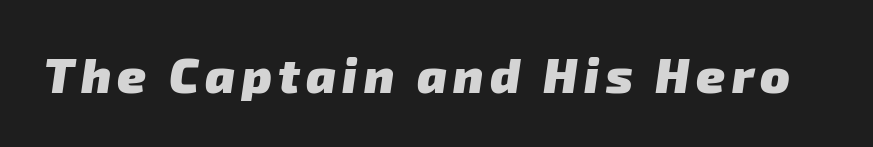
Q: Is the text bold? A: Yes.
Q: Is the typeface a serif or a sans-serif typeface? A: Sans-serif.
Q: Is the text underlined? A: No.
Q: Width (condensed, normal, or wide)? A: Normal.
Q: Stroke contrast? A: Low.
Q: x-height? A: Medium.
Q: Monospaced? A: No.
